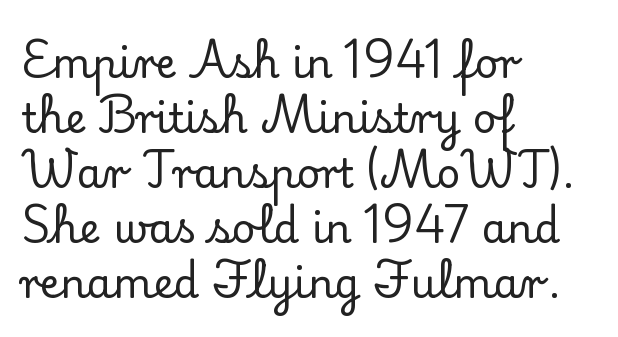
Q: Is the text italic (slanted)? A: No, it is upright.
Q: Is the typeface a serif or a sans-serif typeface? A: Serif.
Q: Is the text underlined? A: No.
Q: How is the paragraph aligned? A: Left-aligned.
Q: Is the spacing between letters normal or unusually wide? A: Normal.
Q: Is the spacing between lines tight, normal or loose? A: Normal.
Q: Width (condensed, normal, or wide)? A: Normal.
Q: Stroke contrast? A: Low.
Q: x-height? A: Small.
Q: Monospaced? A: No.
